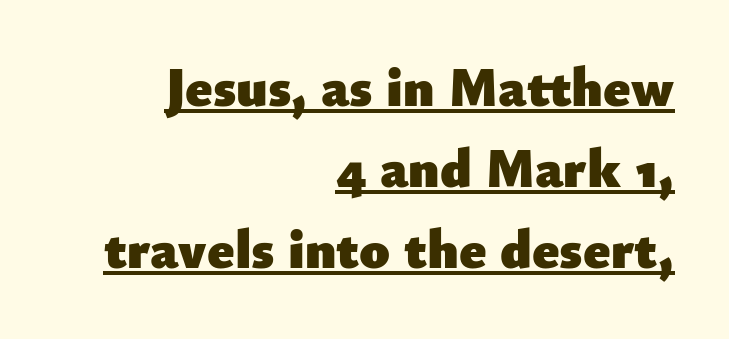
{"serif": "no", "italic": "no", "bold": "yes", "weight": "heavy", "width": "normal", "stroke_contrast": "low", "x_height": "small", "monospaced": "no", "underline": "yes", "align": "right", "line_spacing": "normal", "line_spacing_ratio": 1.47, "letter_spacing": "normal", "letter_spacing_em": 0.0, "glyph_px": 55}
